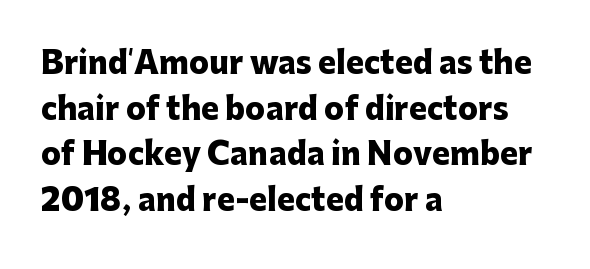
Typeset ragged right — the left edge is the straight one. Spacing between characters is what you'd get straight out of the box. Reading down the column, the eye jumps a familiar distance to each next line. Ascenders rise straight up at ninety degrees.
